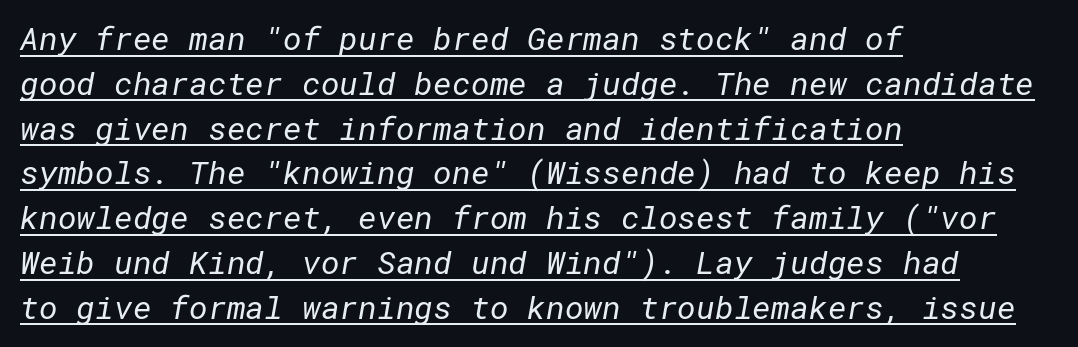
Compared with a centered layout, this one pins lines to the left instead. Nothing unusual about the tracking: characters are spaced as the font intends. Is the stroke heavy? The answer is a plain regular-or-lighter. The face used here is a sans, in the tradition of grotesques and geometrics.
